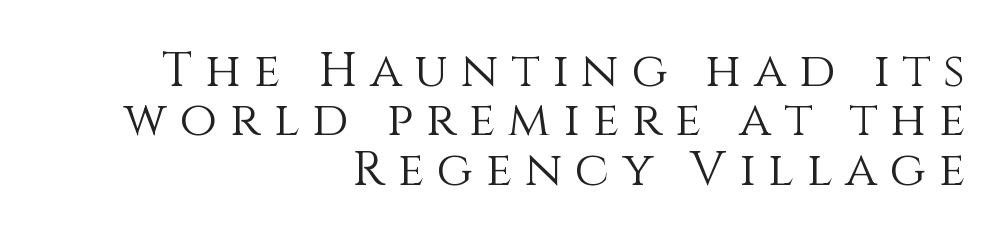
The face used here is proportionally spaced, like ordinary book or web type. What's the leading like? Squeezed, with rows nearly overlapping. Notice how the stems are strictly vertical — no italics here. Bold? No — there's no thickening of the strokes. Letters rest on an invisible, unmarked baseline.
